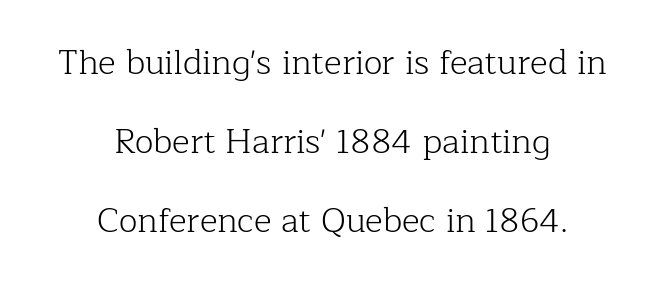
Q: Is the text bold? A: No.
Q: Is the text italic (slanted)? A: No, it is upright.
Q: Is the typeface a serif or a sans-serif typeface? A: Serif.
Q: Is the text underlined? A: No.
Q: How is the paragraph aligned? A: Centered.
Q: Is the spacing between letters normal or unusually wide? A: Normal.
Q: Is the spacing between lines tight, normal or loose? A: Loose.
Q: Width (condensed, normal, or wide)? A: Normal.
Q: Stroke contrast? A: Low.
Q: x-height? A: Medium.
Q: Monospaced? A: No.
